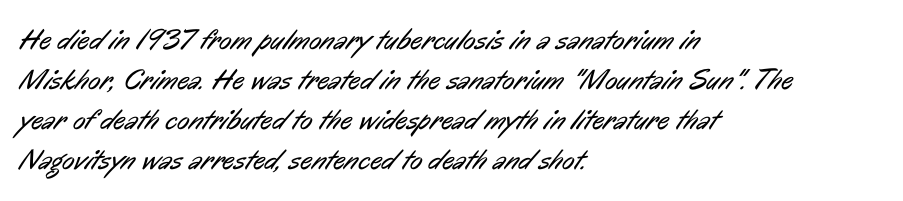
The image shows 29 px regular-weight, condensed sans-serif type; set left-aligned, normal line spacing (1.38x), normal letter spacing, not underlined; low stroke contrast and a medium x-height.
